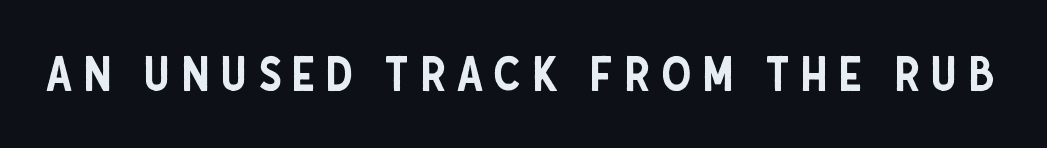
Q: Is the text italic (slanted)? A: No, it is upright.
Q: Is the typeface a serif or a sans-serif typeface? A: Sans-serif.
Q: Is the text underlined? A: No.
Q: Is the spacing between letters normal or unusually wide? A: Unusually wide.
Q: Width (condensed, normal, or wide)? A: Condensed.
Q: Stroke contrast? A: Low.
Q: x-height? A: Large.
Q: Monospaced? A: No.
